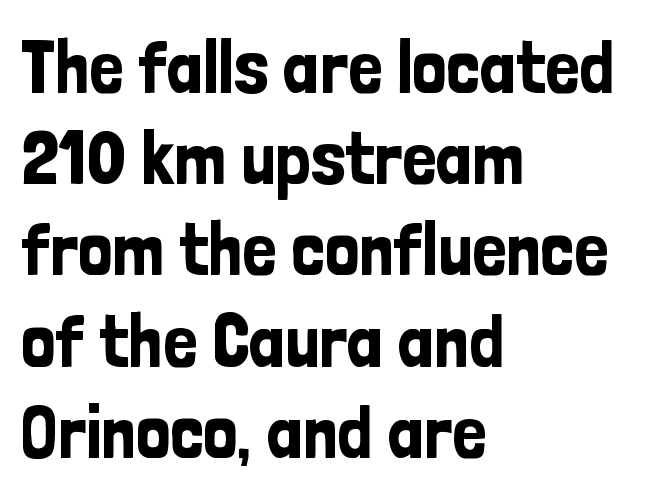
Q: Is the text italic (slanted)? A: No, it is upright.
Q: Is the typeface a serif or a sans-serif typeface? A: Sans-serif.
Q: Is the text underlined? A: No.
Q: How is the paragraph aligned? A: Left-aligned.
Q: Is the spacing between letters normal or unusually wide? A: Normal.
Q: Width (condensed, normal, or wide)? A: Condensed.
Q: Stroke contrast? A: Low.
Q: x-height? A: Medium.
Q: Monospaced? A: No.
